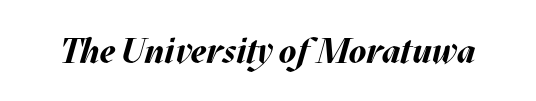
The image shows 35 px bold type, italic (leaning right); set normal letter spacing, not underlined; medium stroke contrast and a large x-height.
